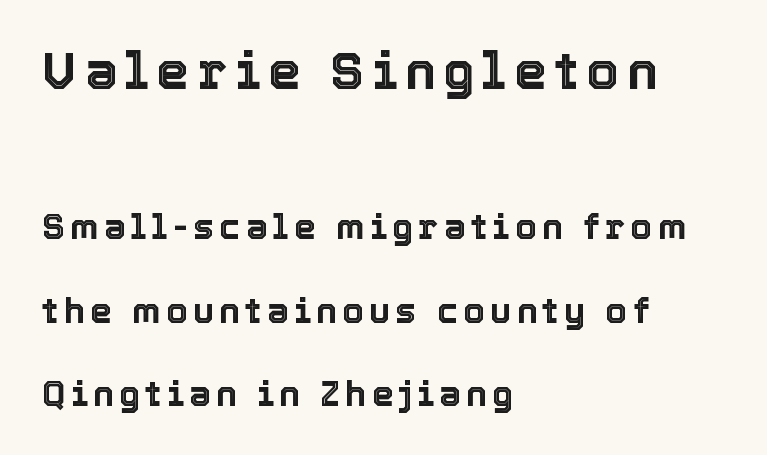
The image shows 52 px text type, upright; set left-aligned, loose line spacing (2.38x), not underlined; the first (top) block is 1.49x larger; a medium x-height.
